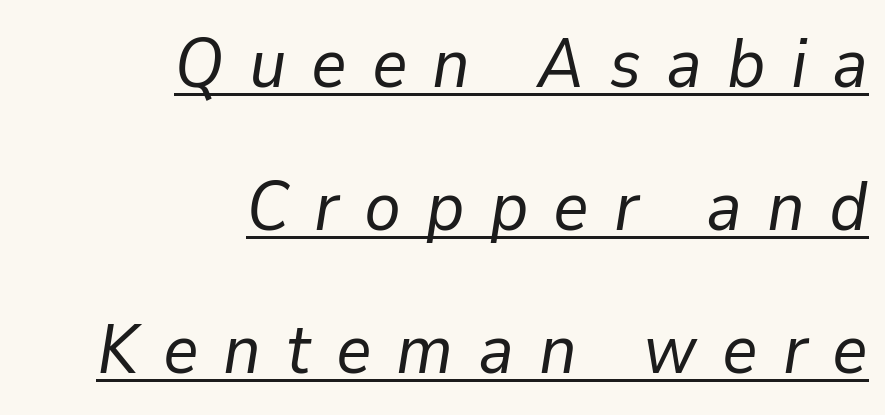
Q: Is the text bold? A: No.
Q: Is the text italic (slanted)? A: Yes, it leans right by about 9 degrees.
Q: Is the text underlined? A: Yes.
Q: How is the paragraph aligned? A: Right-aligned.
Q: Is the spacing between letters normal or unusually wide? A: Unusually wide.
Q: Is the spacing between lines tight, normal or loose? A: Loose.
Q: Width (condensed, normal, or wide)? A: Normal.
Q: Stroke contrast? A: Low.
Q: x-height? A: Medium.
Q: Monospaced? A: No.
